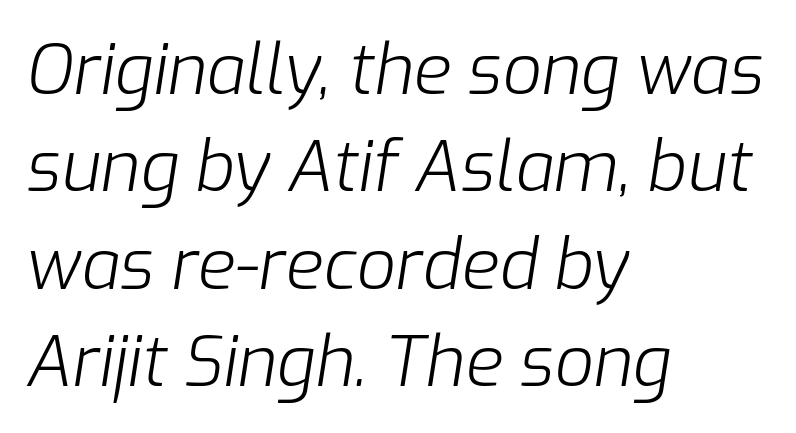
{"italic": "yes", "lean": "right", "slant_degrees": 9, "bold": "no", "weight": "light", "width": "normal", "stroke_contrast": "low", "x_height": "medium", "monospaced": "no", "underline": "no", "align": "left", "line_spacing": "normal", "line_spacing_ratio": 1.41, "letter_spacing": "normal", "letter_spacing_em": 0.0, "glyph_px": 69}
